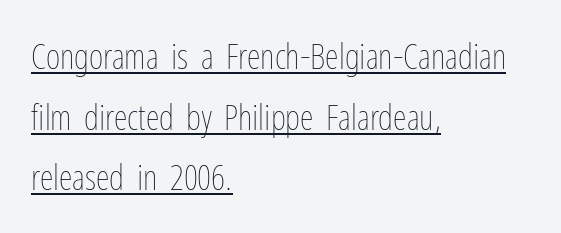
The image shows 35 px thin, condensed type, upright; set left-aligned, line spacing 1.73x, normal letter spacing, underlined; low stroke contrast and a medium x-height.
